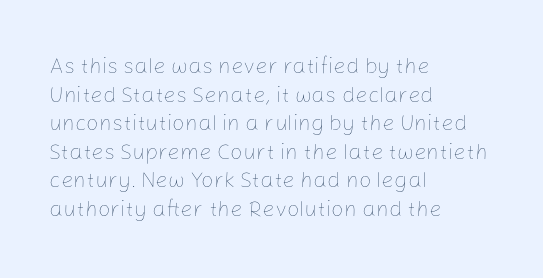
The image shows 22 px text type, upright; set left-aligned, normal line spacing (1.3x), normal letter spacing, not underlined.
